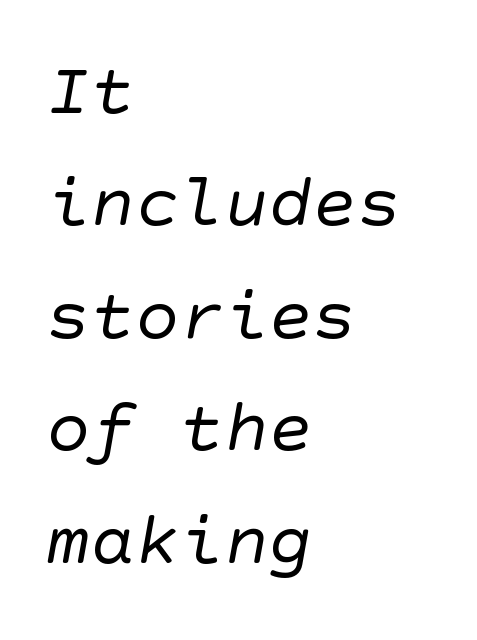
{"serif": "no", "bold": "no", "weight": "regular", "width": "normal", "stroke_contrast": "low", "x_height": "large", "underline": "no", "align": "left", "line_spacing": "normal", "line_spacing_ratio": 1.52, "letter_spacing": "normal", "letter_spacing_em": 0.0, "glyph_px": 74}
